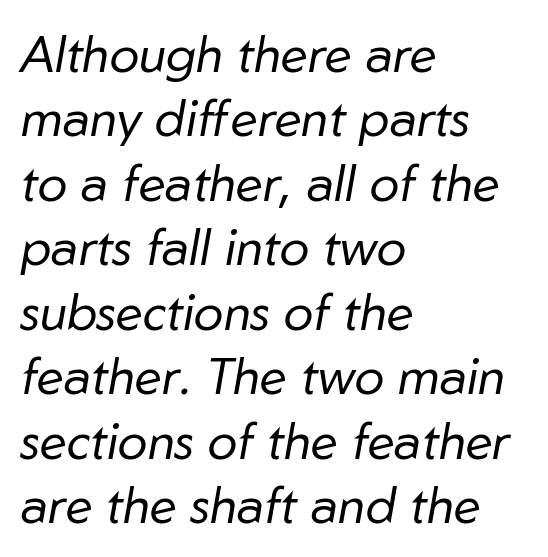
The axis of the letterforms is tilted away from vertical. Weight: not bold — regular or lighter. The rendering uses natural spacing where letterforms have individual widths. Horizontally, the lines are justified to the leading edge only.
